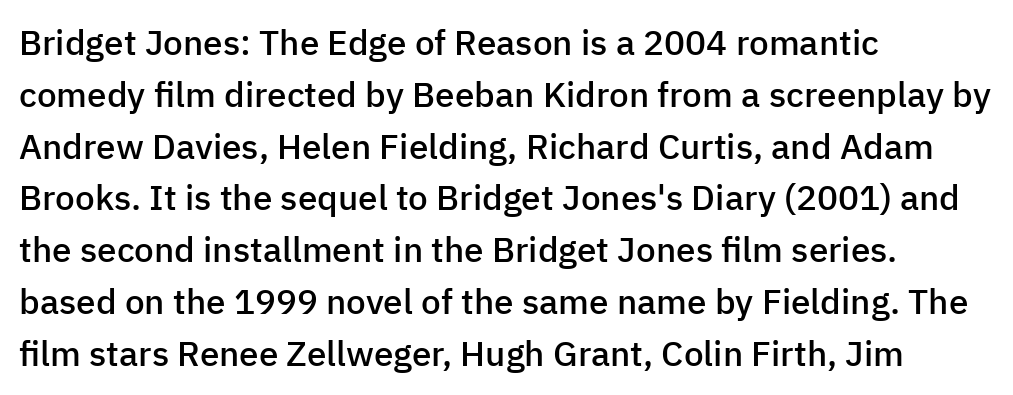
{"serif": "no", "italic": "no", "bold": "semi", "weight": "semibold", "width": "normal", "stroke_contrast": "low", "x_height": "medium", "monospaced": "no", "underline": "no", "align": "left", "line_spacing": "normal", "line_spacing_ratio": 1.48, "letter_spacing": "normal", "letter_spacing_em": 0.0, "glyph_px": 35}
